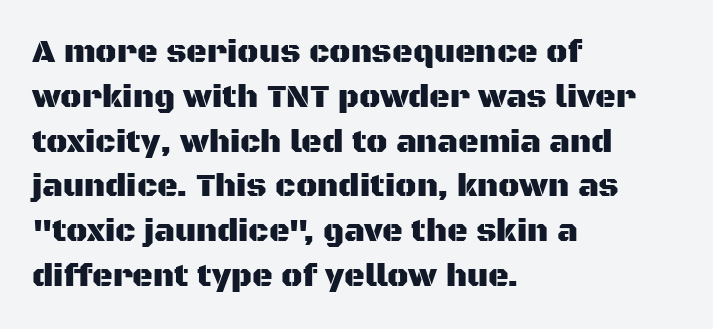
The image shows 32 px sans-serif type, upright; set left-aligned, normal line spacing (1.4x), normal letter spacing, not underlined; medium stroke contrast and a large x-height.
